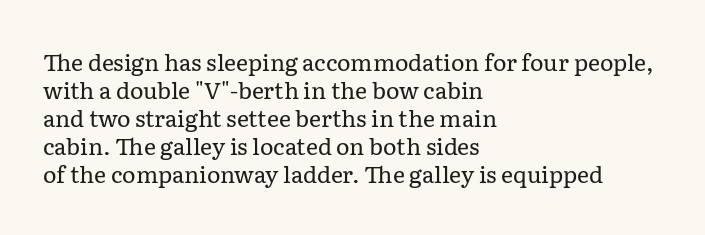
{"italic": "no", "bold": "no", "underline": "no", "align": "left", "line_spacing_ratio": 1.22, "letter_spacing": "normal", "letter_spacing_em": 0.0, "glyph_px": 23}
